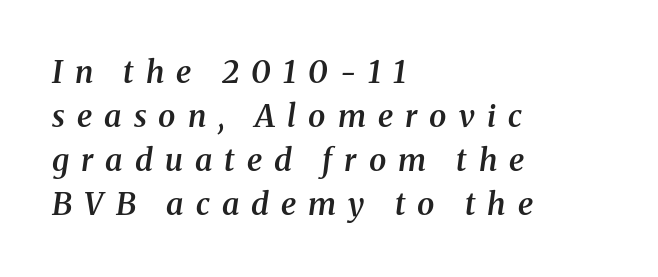
The image shows 31 px semibold serif type, italic (leaning right); set left-aligned, normal line spacing (1.42x), unusually wide letter spacing (+0.39 em), not underlined; medium stroke contrast and a medium x-height.
